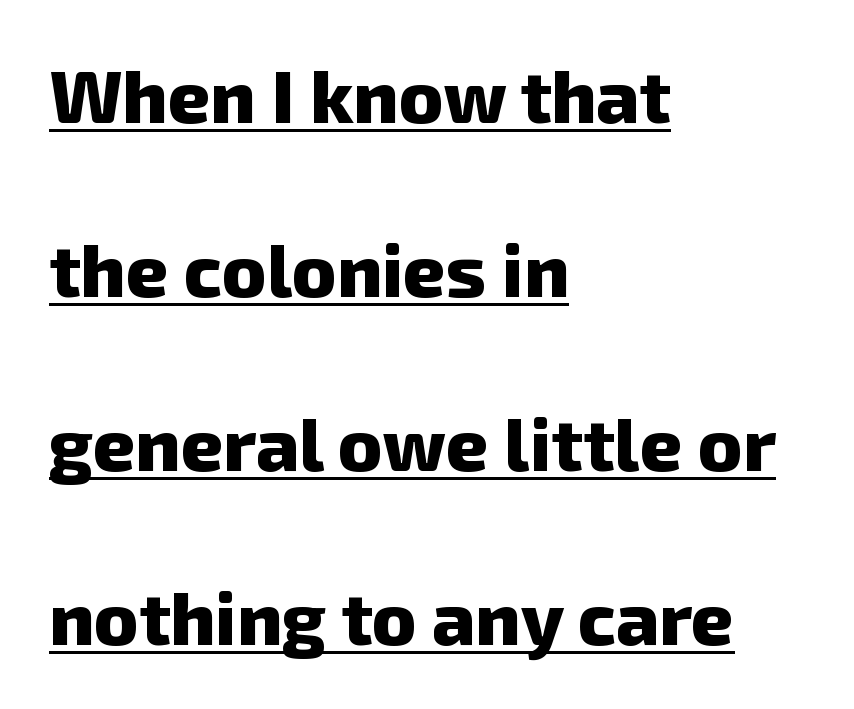
The image shows 74 px heavy sans-serif type; set left-aligned, loose line spacing (2.35x), normal letter spacing, underlined; low stroke contrast and a medium x-height.
